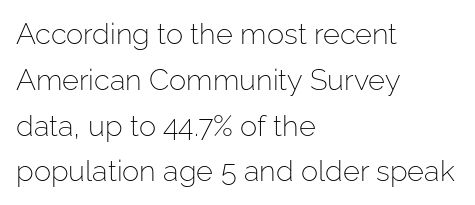
{"serif": "no", "italic": "no", "bold": "no", "weight": "light", "width": "normal", "stroke_contrast": "low", "x_height": "medium", "monospaced": "no", "underline": "no", "align": "left", "line_spacing": "normal", "line_spacing_ratio": 1.58, "letter_spacing": "normal", "letter_spacing_em": 0.0, "glyph_px": 29}
